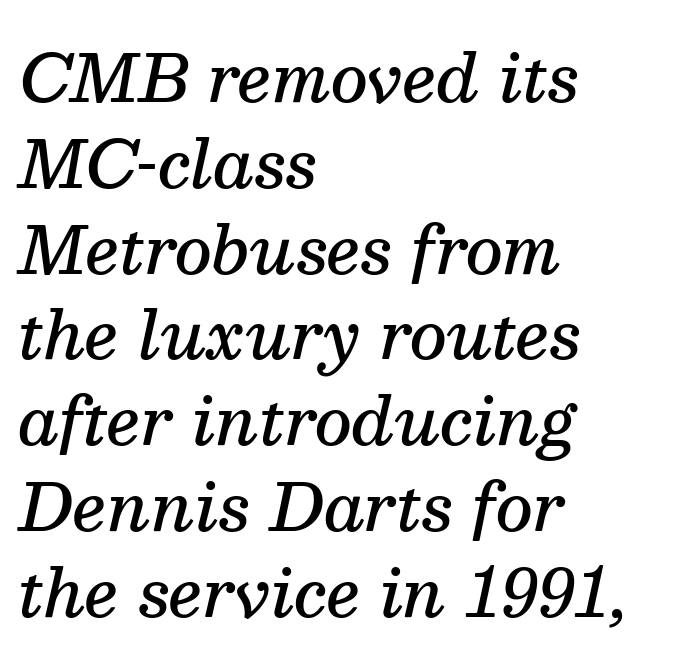
{"serif": "yes", "italic": "yes", "lean": "right", "slant_degrees": 13, "bold": "semi", "weight": "semibold", "width": "normal", "stroke_contrast": "medium", "x_height": "medium", "monospaced": "no", "underline": "no", "align": "left", "line_spacing": "normal", "line_spacing_ratio": 1.32, "letter_spacing": "normal", "letter_spacing_em": 0.0, "glyph_px": 65}
